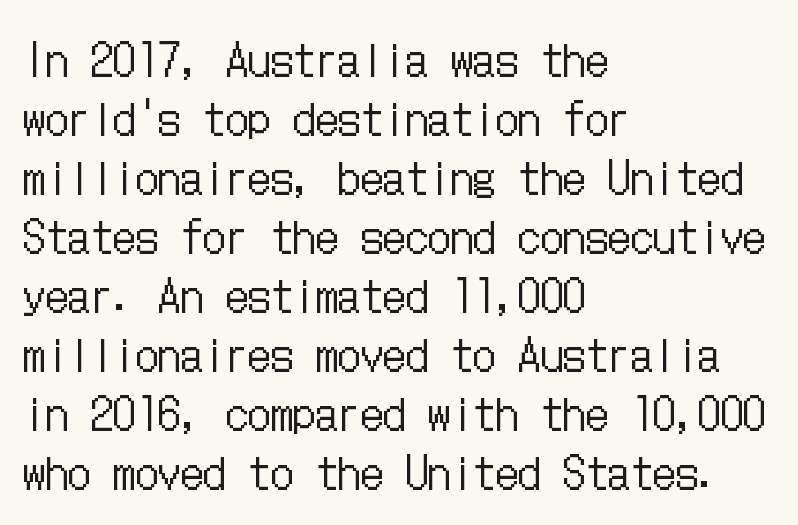
Q: Is the text bold? A: No.
Q: Is the text italic (slanted)? A: No, it is upright.
Q: Is the text underlined? A: No.
Q: How is the paragraph aligned? A: Left-aligned.
Q: Is the spacing between letters normal or unusually wide? A: Normal.
Q: Is the spacing between lines tight, normal or loose? A: Normal.
Q: Width (condensed, normal, or wide)? A: Condensed.
Q: Stroke contrast? A: Low.
Q: x-height? A: Medium.
